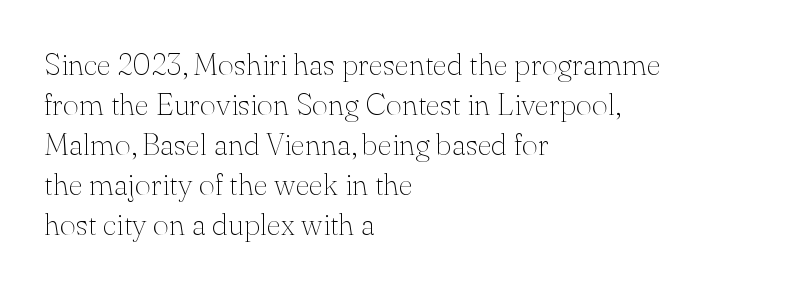
Inter-character spacing is left at the font's built-in metrics. The paragraph has a hard left edge and a soft right edge. The text was rendered using a seriffed face with decorative stroke endings. A typesetter would call this proportional, since set widths differ per character. Each row of text sits above clean, open space. Bold? No — there's no thickening of the strokes.
